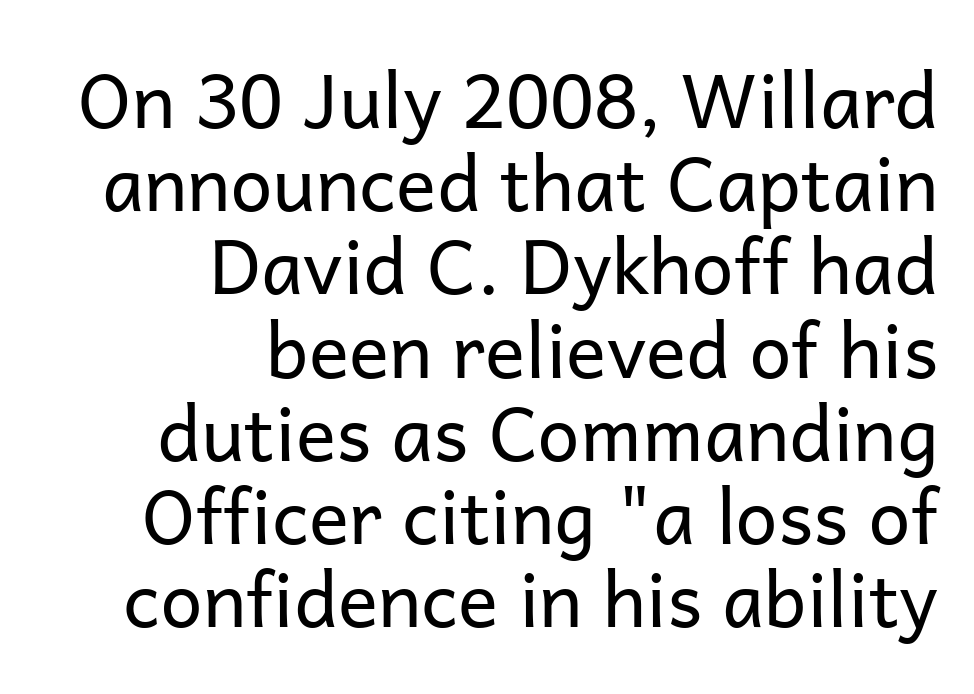
Q: Is the text bold? A: No.
Q: Is the text italic (slanted)? A: No, it is upright.
Q: Is the typeface a serif or a sans-serif typeface? A: Sans-serif.
Q: Is the text underlined? A: No.
Q: How is the paragraph aligned? A: Right-aligned.
Q: Is the spacing between letters normal or unusually wide? A: Normal.
Q: Is the spacing between lines tight, normal or loose? A: Tight.
Q: Width (condensed, normal, or wide)? A: Normal.
Q: Stroke contrast? A: Low.
Q: x-height? A: Medium.
Q: Monospaced? A: No.
